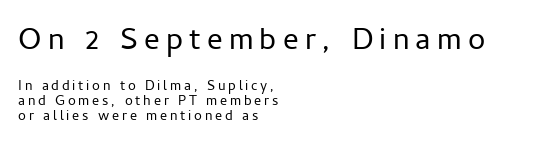
The image shows 31 px regular-weight sans-serif type, upright; set left-aligned, tight line spacing (1.07x), unusually wide letter spacing (+0.2 em), not underlined; the first (top) block is 2.21x larger; low stroke contrast and a medium x-height.
